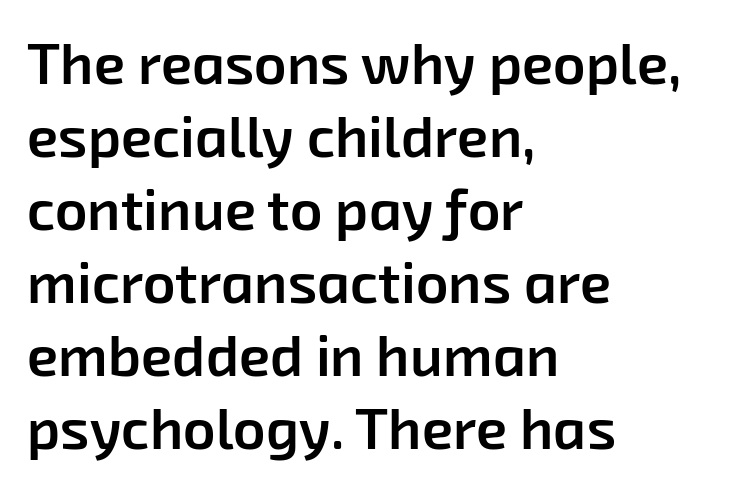
The image shows 57 px semibold sans-serif type; set left-aligned, normal line spacing (1.28x), normal letter spacing, not underlined; low stroke contrast and a medium x-height.
